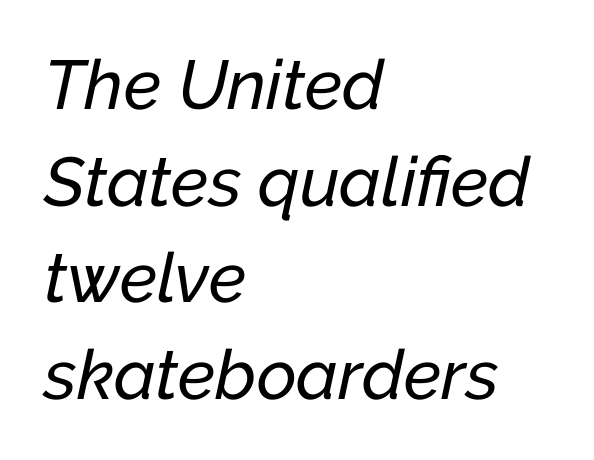
Q: Is the text italic (slanted)? A: Yes, it leans right by about 12 degrees.
Q: Is the text underlined? A: No.
Q: How is the paragraph aligned? A: Left-aligned.
Q: Is the spacing between letters normal or unusually wide? A: Normal.
Q: Is the spacing between lines tight, normal or loose? A: Normal.
Q: Width (condensed, normal, or wide)? A: Normal.
Q: Stroke contrast? A: Low.
Q: x-height? A: Medium.
Q: Monospaced? A: No.
